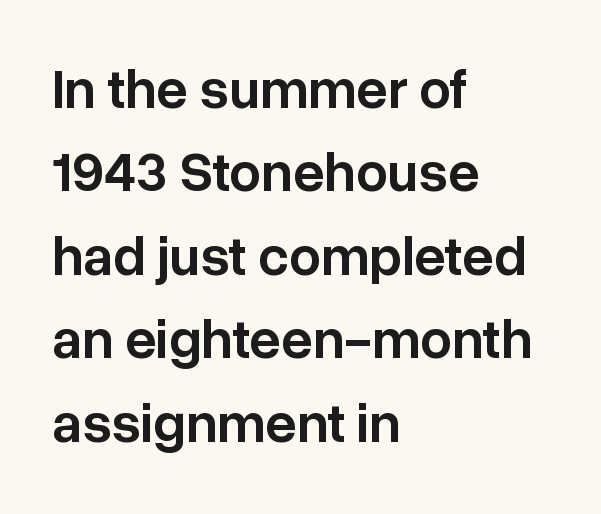
Q: Is the text bold? A: Semi-bold.
Q: Is the text italic (slanted)? A: No, it is upright.
Q: Is the typeface a serif or a sans-serif typeface? A: Sans-serif.
Q: Is the text underlined? A: No.
Q: How is the paragraph aligned? A: Left-aligned.
Q: Is the spacing between letters normal or unusually wide? A: Normal.
Q: Is the spacing between lines tight, normal or loose? A: Normal.
Q: Width (condensed, normal, or wide)? A: Normal.
Q: Stroke contrast? A: Low.
Q: x-height? A: Medium.
Q: Monospaced? A: No.
